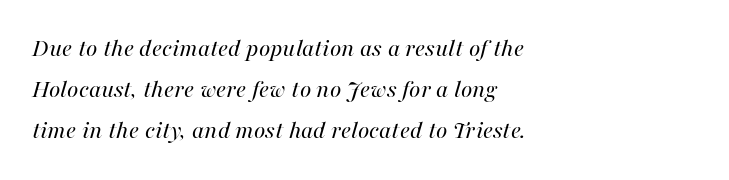
The image shows 26 px text type, italic (leaning right); set left-aligned, normal line spacing (1.58x), normal letter spacing, not underlined.
